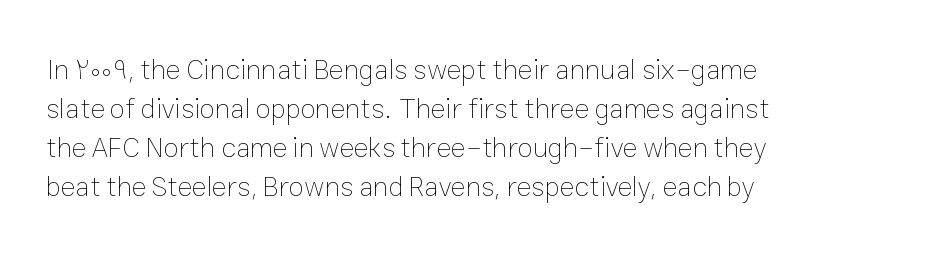
The image shows 28 px thin type, upright; set left-aligned, normal line spacing (1.39x), normal letter spacing, not underlined; low stroke contrast and a medium x-height.
